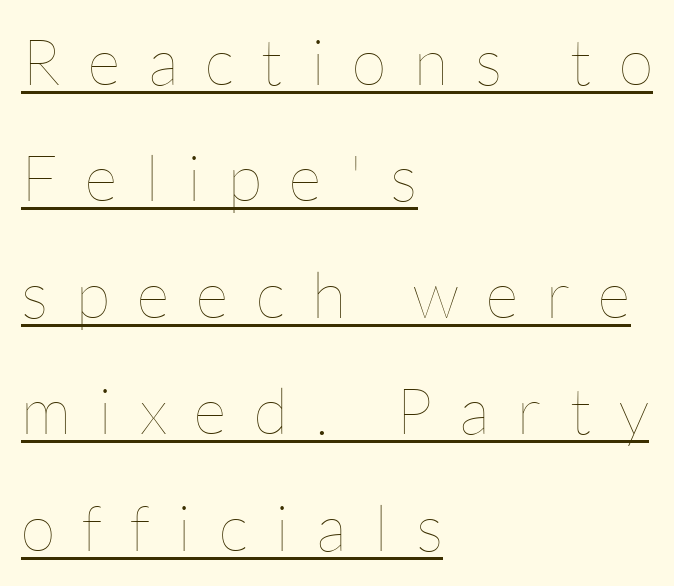
The compositor pushed each line to the left boundary. Decoration check: the copy is underlined. A typesetter would call this proportional, since set widths differ per character. Each stroke keeps to a modest, everyday thickness or less. Ascenders rise straight up at ninety degrees. Short note: letters widely spaced.
